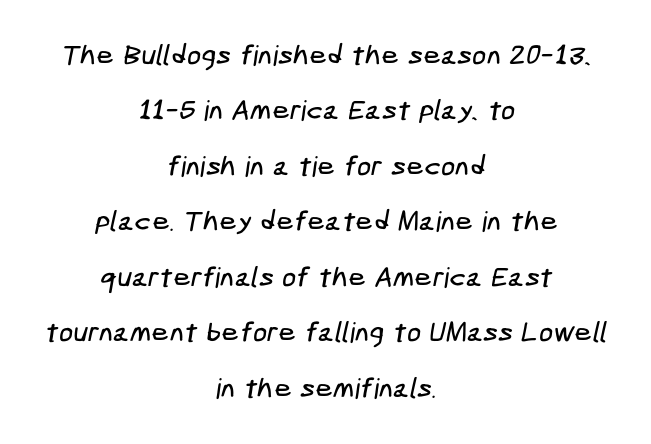
The image shows 28 px condensed sans-serif type; set centered, loose line spacing (1.98x), normal letter spacing, not underlined; low stroke contrast and a medium x-height.
